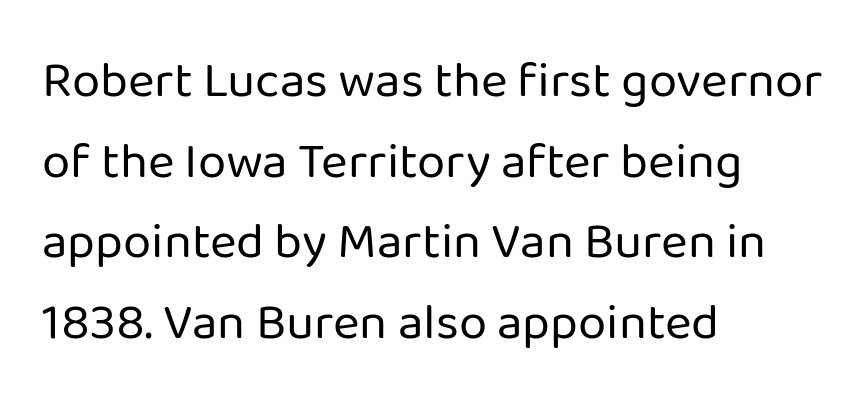
Check under the words: just untouched page. Nothing heavy about these letters — not bold at all. Typographically, this falls in the sans-serif category. This sample has the flowing, uneven cadence of proportional lettering. The letters stand upright; this is a roman face.
